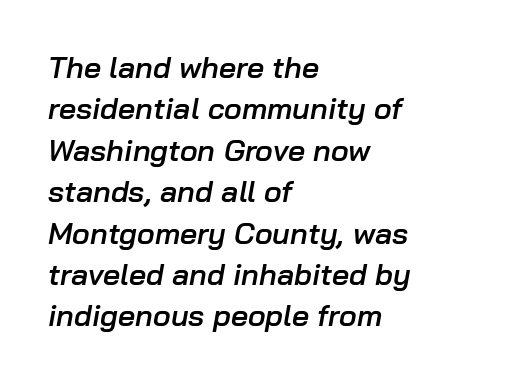
The image shows 30 px semibold type, italic (leaning right); set left-aligned, normal line spacing (1.38x), normal letter spacing, not underlined; low stroke contrast and a medium x-height.
